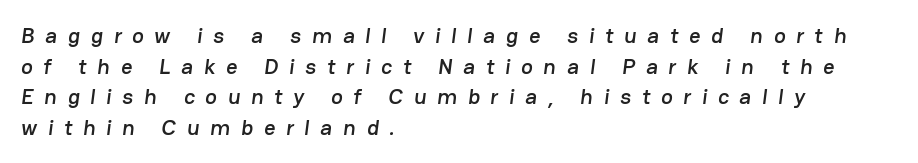
{"underline": "no", "align": "left", "line_spacing": "normal", "line_spacing_ratio": 1.39, "letter_spacing": "wide", "letter_spacing_em": 0.49, "glyph_px": 22}
